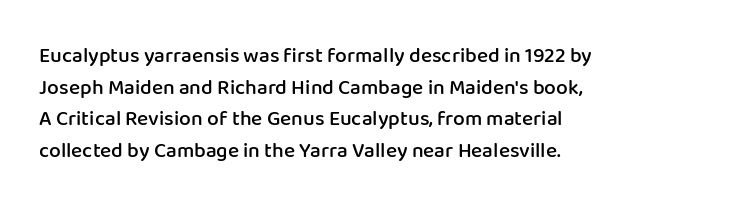
Q: Is the text bold? A: Semi-bold.
Q: Is the text italic (slanted)? A: No, it is upright.
Q: Is the text underlined? A: No.
Q: How is the paragraph aligned? A: Left-aligned.
Q: Is the spacing between letters normal or unusually wide? A: Normal.
Q: Is the spacing between lines tight, normal or loose? A: Normal.
